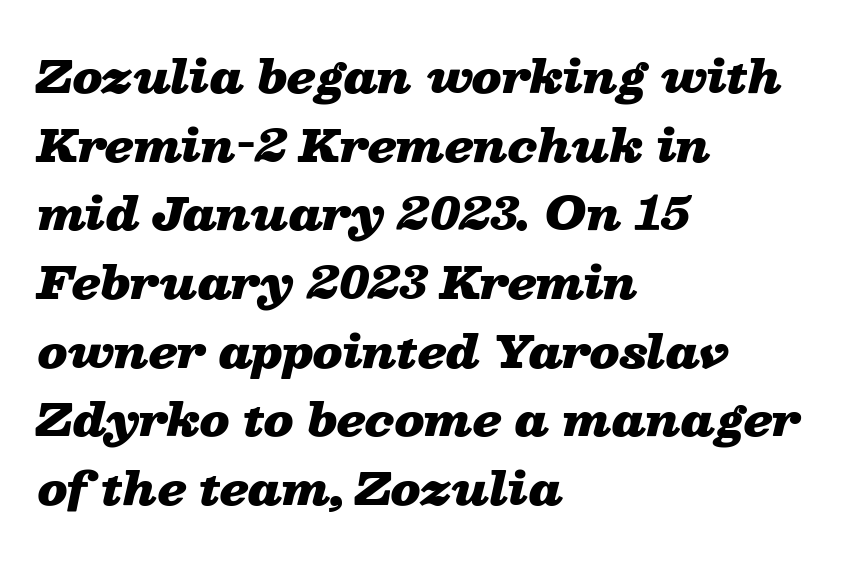
Q: Is the text bold? A: Yes.
Q: Is the text italic (slanted)? A: Yes, it leans right by about 13 degrees.
Q: Is the text underlined? A: No.
Q: How is the paragraph aligned? A: Left-aligned.
Q: Is the spacing between letters normal or unusually wide? A: Normal.
Q: Is the spacing between lines tight, normal or loose? A: Normal.
Q: Width (condensed, normal, or wide)? A: Wide.
Q: Stroke contrast? A: Low.
Q: x-height? A: Medium.
Q: Monospaced? A: No.
